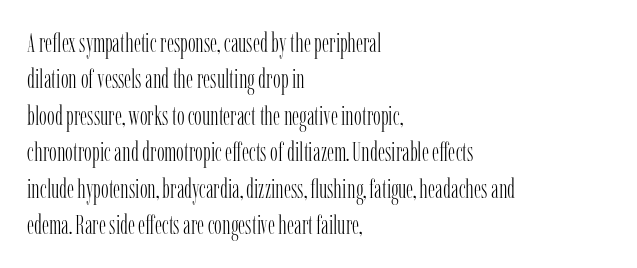
{"italic": "no", "bold": "no", "underline": "no", "align": "left", "line_spacing": "normal", "line_spacing_ratio": 1.4, "letter_spacing": "normal", "letter_spacing_em": 0.0, "glyph_px": 26}
